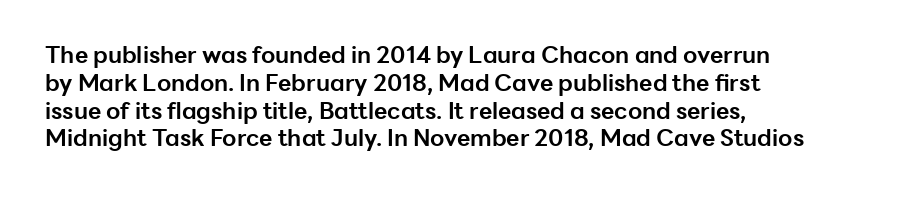
The image shows 23 px bold type, upright; set left-aligned, line spacing 1.21x, normal letter spacing, not underlined.
